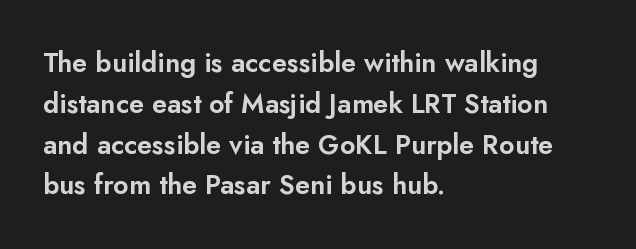
Q: Is the text italic (slanted)? A: No, it is upright.
Q: Is the text underlined? A: No.
Q: How is the paragraph aligned? A: Left-aligned.
Q: Is the spacing between letters normal or unusually wide? A: Normal.
Q: Is the spacing between lines tight, normal or loose? A: Normal.
